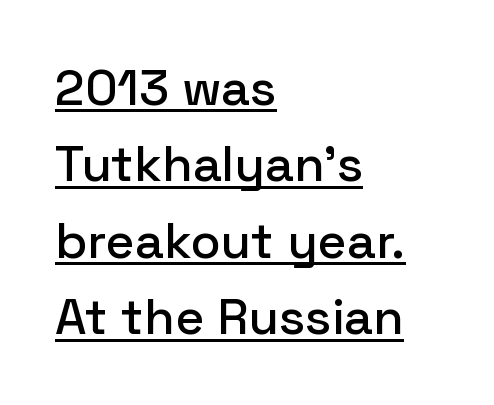
{"serif": "no", "italic": "no", "width": "normal", "stroke_contrast": "low", "x_height": "medium", "monospaced": "no", "underline": "yes", "align": "left", "line_spacing": "normal", "line_spacing_ratio": 1.53, "letter_spacing": "normal", "letter_spacing_em": 0.0, "glyph_px": 50}
